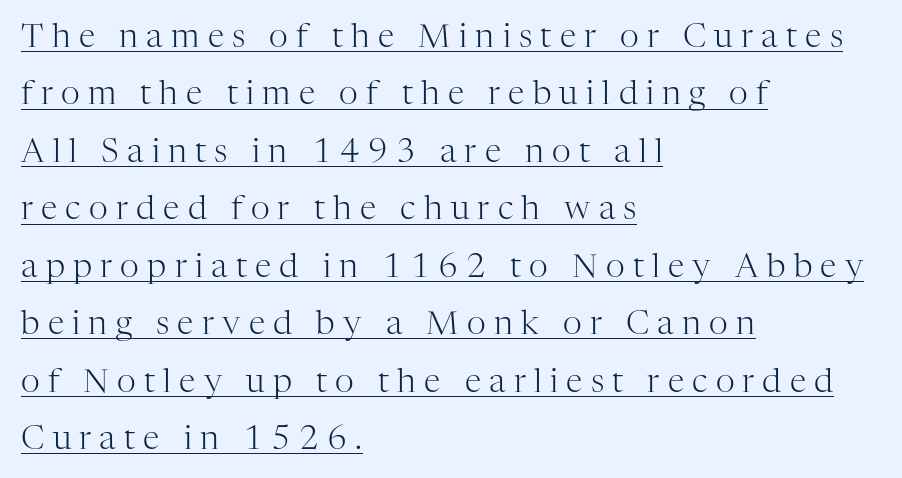
Q: Is the text bold? A: No.
Q: Is the text italic (slanted)? A: No, it is upright.
Q: Is the typeface a serif or a sans-serif typeface? A: Serif.
Q: Is the text underlined? A: Yes.
Q: How is the paragraph aligned? A: Left-aligned.
Q: Is the spacing between letters normal or unusually wide? A: Unusually wide.
Q: Width (condensed, normal, or wide)? A: Normal.
Q: Stroke contrast? A: High.
Q: x-height? A: Medium.
Q: Monospaced? A: No.
